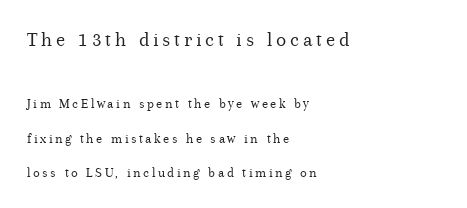
Q: Is the text bold? A: No.
Q: Is the text italic (slanted)? A: No, it is upright.
Q: Is the text underlined? A: No.
Q: How is the paragraph aligned? A: Left-aligned.
Q: Is the spacing between lines tight, normal or loose? A: Loose.
Q: Which block of text is set in a larger size, the first (top) or the second (bottom)? A: The first (top) one.
